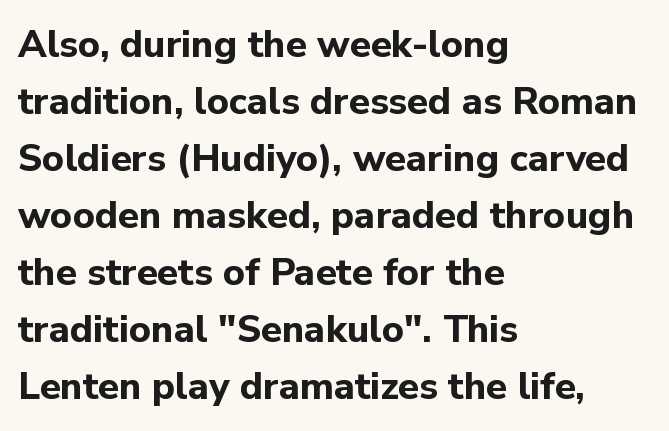
Q: Is the text bold? A: Yes.
Q: Is the text italic (slanted)? A: No, it is upright.
Q: Is the typeface a serif or a sans-serif typeface? A: Sans-serif.
Q: Is the text underlined? A: No.
Q: How is the paragraph aligned? A: Left-aligned.
Q: Is the spacing between letters normal or unusually wide? A: Normal.
Q: Is the spacing between lines tight, normal or loose? A: Normal.
Q: Width (condensed, normal, or wide)? A: Normal.
Q: Stroke contrast? A: Low.
Q: x-height? A: Medium.
Q: Monospaced? A: No.
